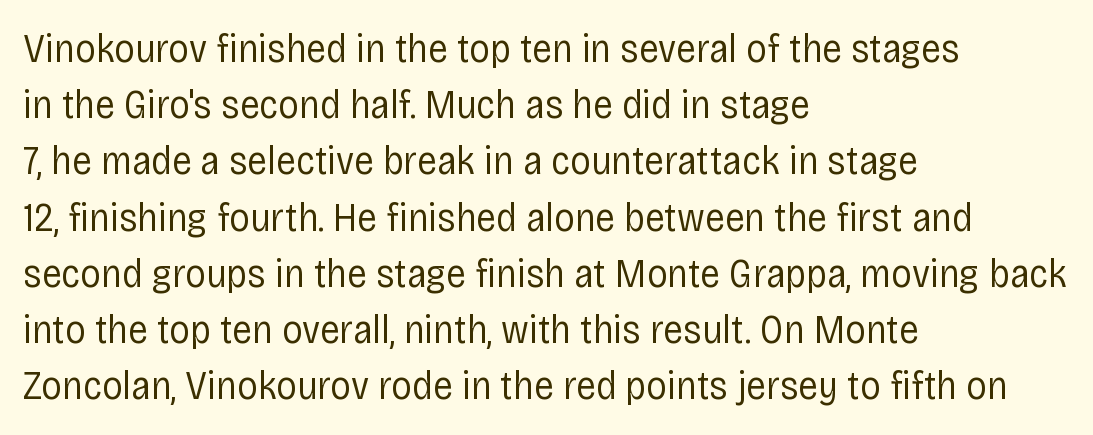
Q: Is the text bold? A: No.
Q: Is the text italic (slanted)? A: No, it is upright.
Q: Is the typeface a serif or a sans-serif typeface? A: Sans-serif.
Q: Is the text underlined? A: No.
Q: How is the paragraph aligned? A: Left-aligned.
Q: Is the spacing between letters normal or unusually wide? A: Normal.
Q: Is the spacing between lines tight, normal or loose? A: Normal.
Q: Width (condensed, normal, or wide)? A: Condensed.
Q: Stroke contrast? A: Low.
Q: x-height? A: Large.
Q: Monospaced? A: No.
